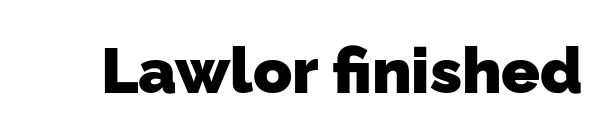
The image shows 64 px heavy sans-serif type; set normal letter spacing, not underlined; low stroke contrast and a medium x-height.
